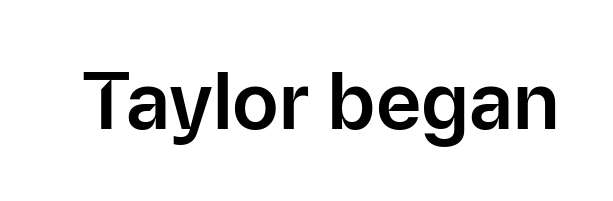
{"serif": "no", "italic": "no", "width": "normal", "stroke_contrast": "low", "x_height": "medium", "monospaced": "no", "underline": "no", "letter_spacing": "normal", "letter_spacing_em": 0.0, "glyph_px": 78}
